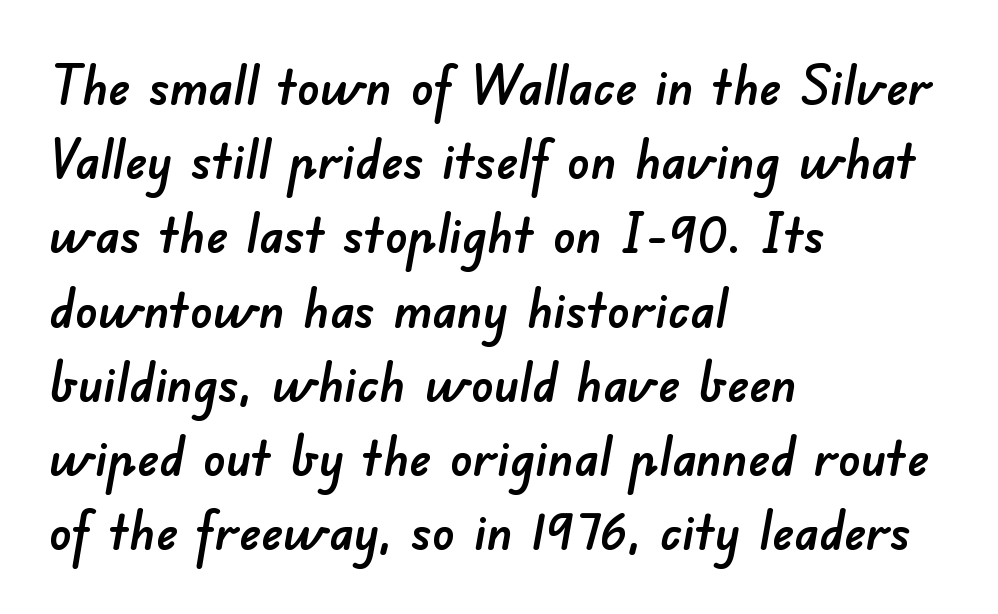
{"serif": "no", "width": "normal", "stroke_contrast": "low", "x_height": "small", "monospaced": "no", "underline": "no", "align": "left", "line_spacing": "normal", "line_spacing_ratio": 1.35, "letter_spacing": "normal", "letter_spacing_em": 0.0, "glyph_px": 55}
